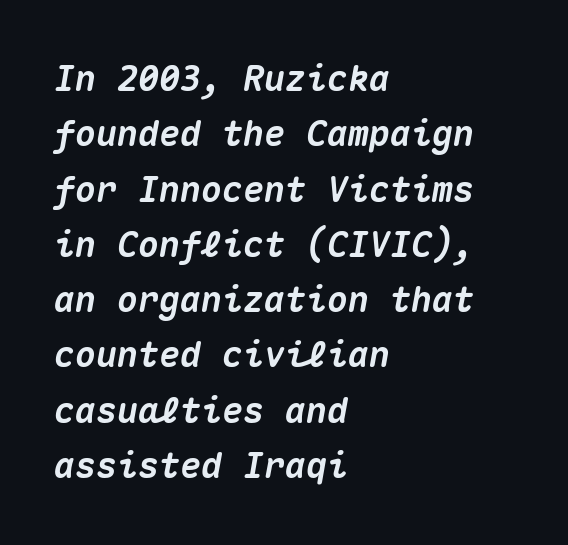
Q: Is the text bold? A: Yes.
Q: Is the text italic (slanted)? A: Yes, it leans right by about 10 degrees.
Q: Is the text underlined? A: No.
Q: How is the paragraph aligned? A: Left-aligned.
Q: Is the spacing between letters normal or unusually wide? A: Normal.
Q: Is the spacing between lines tight, normal or loose? A: Normal.
Q: Width (condensed, normal, or wide)? A: Normal.
Q: Stroke contrast? A: Medium.
Q: x-height? A: Medium.
Q: Monospaced? A: Yes.
